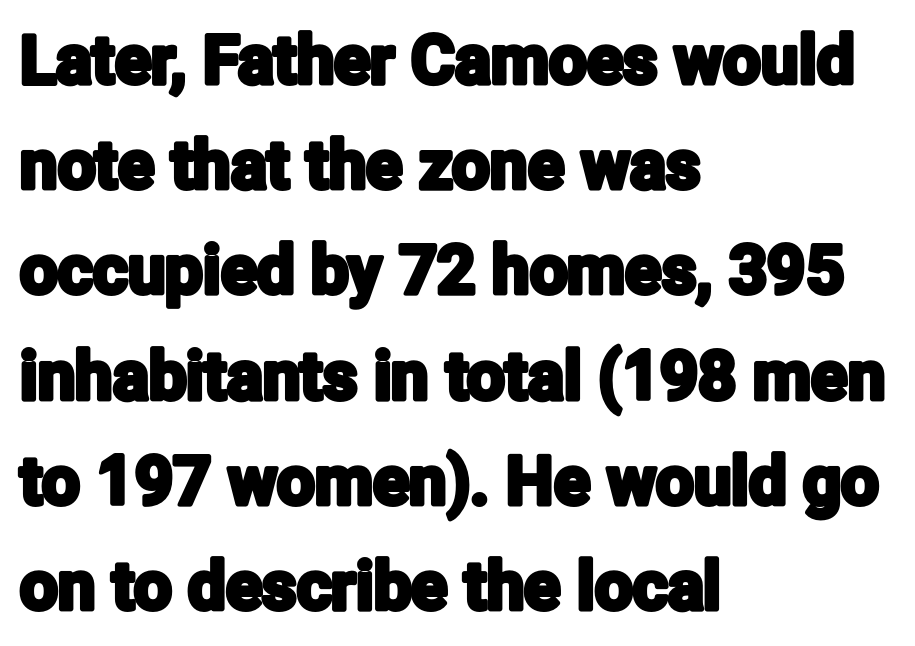
The lines sit at an ordinary, default distance from one another. The text block is weighted toward the left margin, trailing off unevenly rightward. Italic: no, the glyphs are upright roman. No feet cap the strokes, marking this as sans-serif type.
